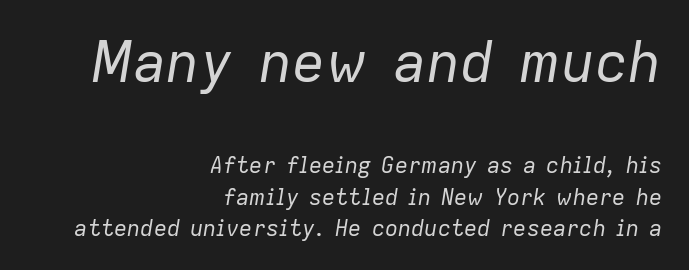
{"italic": "yes", "lean": "right", "slant_degrees": 9, "bold": "no", "weight": "regular", "width": "normal", "stroke_contrast": "low", "x_height": "medium", "monospaced": "no", "underline": "no", "align": "right", "line_spacing": "normal", "line_spacing_ratio": 1.42, "letter_spacing": "normal", "letter_spacing_em": 0.0, "larger_block": "first", "size_ratio": 2.55, "glyph_px": 56}
